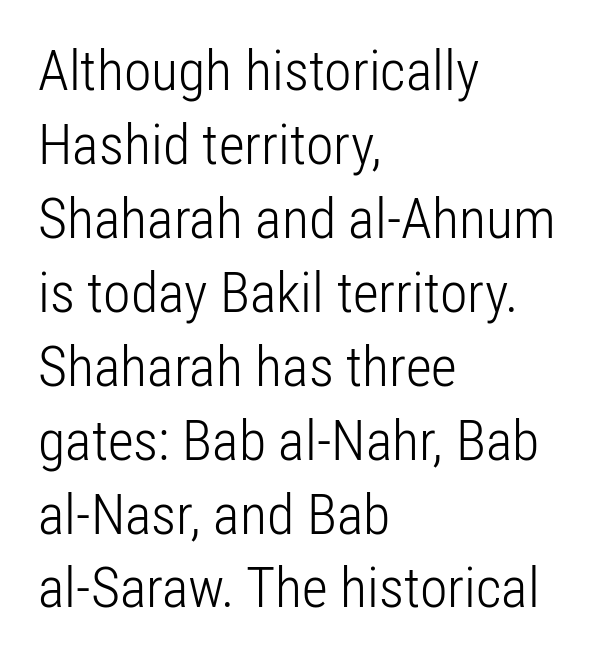
{"serif": "no", "italic": "no", "bold": "no", "weight": "light", "width": "condensed", "stroke_contrast": "low", "x_height": "medium", "monospaced": "no", "underline": "no", "align": "left", "line_spacing": "normal", "line_spacing_ratio": 1.32, "letter_spacing": "normal", "letter_spacing_em": 0.0, "glyph_px": 56}
